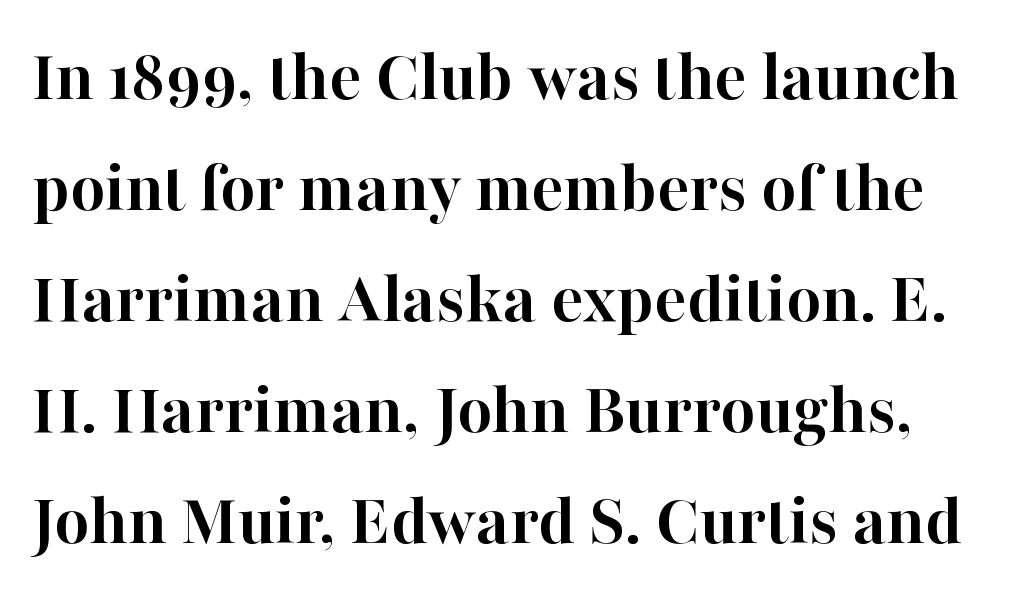
{"serif": "yes", "italic": "no", "bold": "yes", "weight": "semibold", "width": "normal", "stroke_contrast": "high", "x_height": "medium", "monospaced": "no", "underline": "no", "line_spacing": "normal", "line_spacing_ratio": 1.48, "letter_spacing": "normal", "letter_spacing_em": 0.0, "glyph_px": 75}
